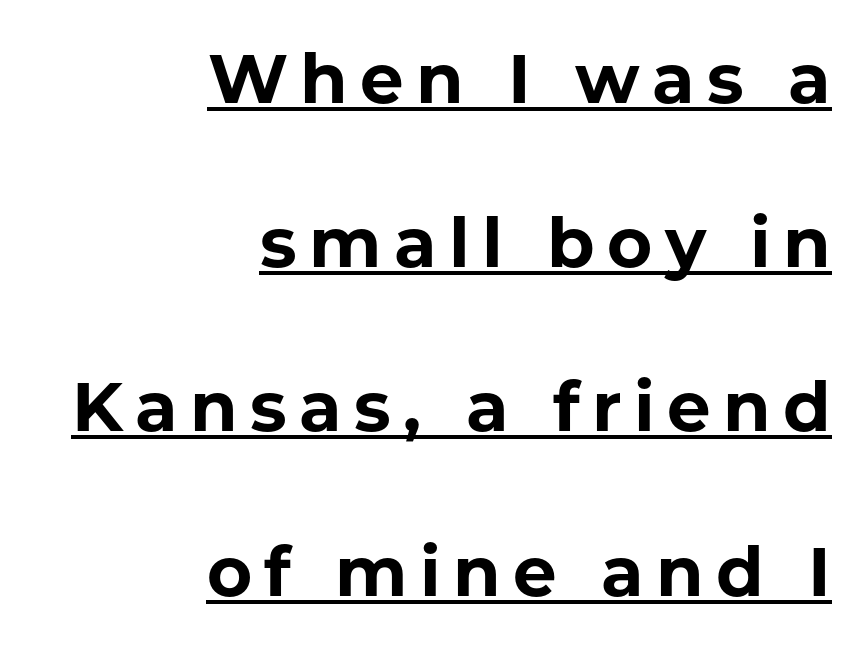
Q: Is the text bold? A: Yes.
Q: Is the text italic (slanted)? A: No, it is upright.
Q: Is the typeface a serif or a sans-serif typeface? A: Sans-serif.
Q: Is the text underlined? A: Yes.
Q: How is the paragraph aligned? A: Right-aligned.
Q: Is the spacing between lines tight, normal or loose? A: Loose.
Q: Width (condensed, normal, or wide)? A: Normal.
Q: Stroke contrast? A: Low.
Q: x-height? A: Medium.
Q: Monospaced? A: No.
